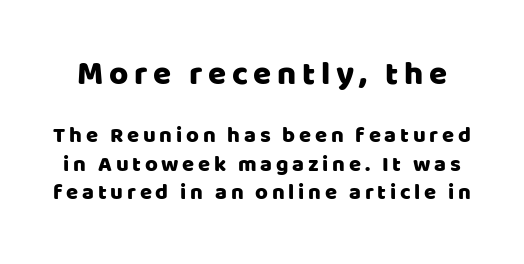
The image shows 33 px sans-serif type, upright; set normal line spacing (1.3x), not underlined; the first (top) block is 1.5x larger; low stroke contrast and a large x-height.
